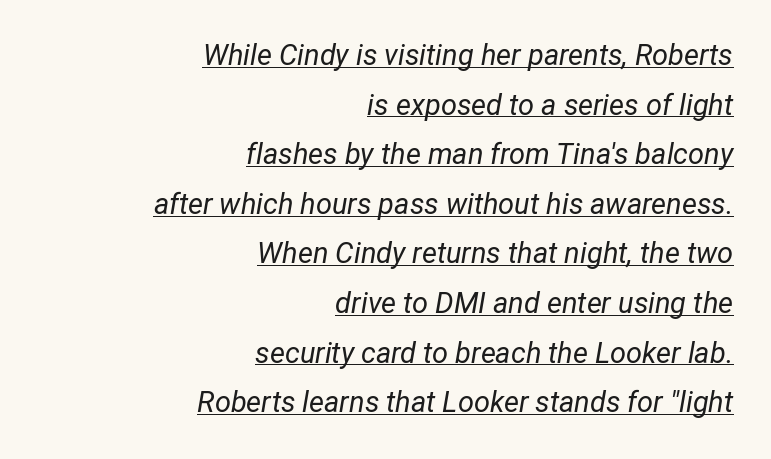
Q: Is the text bold? A: No.
Q: Is the text italic (slanted)? A: Yes, it leans right by about 12 degrees.
Q: Is the text underlined? A: Yes.
Q: How is the paragraph aligned? A: Right-aligned.
Q: Is the spacing between letters normal or unusually wide? A: Normal.
Q: Width (condensed, normal, or wide)? A: Condensed.
Q: Stroke contrast? A: Low.
Q: x-height? A: Medium.
Q: Monospaced? A: No.
